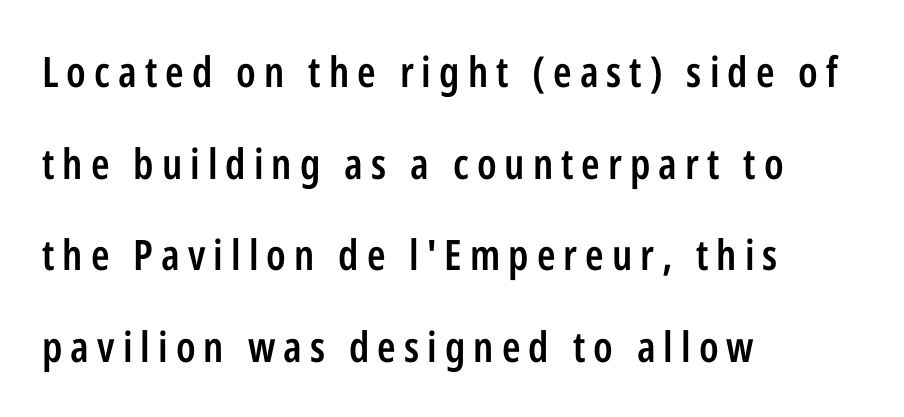
{"serif": "no", "italic": "no", "bold": "semi", "weight": "semibold", "width": "condensed", "stroke_contrast": "low", "x_height": "medium", "monospaced": "no", "underline": "no", "align": "left", "line_spacing": "loose", "line_spacing_ratio": 2.18, "glyph_px": 42}
